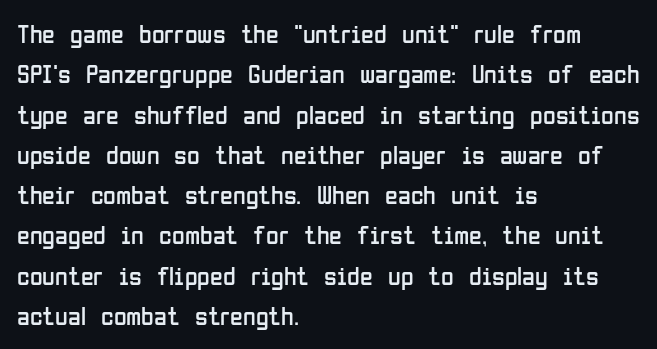
The image shows 26 px text type, upright; set left-aligned, normal line spacing (1.55x), normal letter spacing, not underlined.
